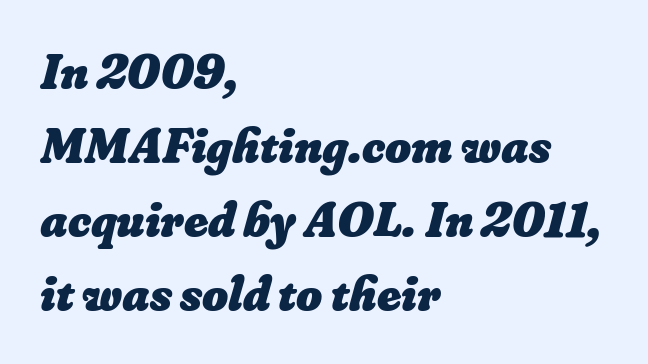
Its strokes are broad and dark, the hallmark of bold type. No extra tracking has been applied to these lines. The face used here is proportionally spaced, like ordinary book or web type. The designer left line spacing at the default. The glyphs are unaccompanied by any horizontal stroke below them.
